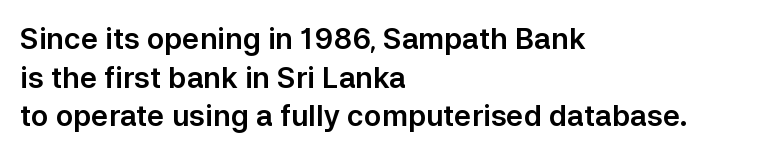
{"serif": "no", "italic": "no", "width": "normal", "stroke_contrast": "low", "x_height": "medium", "monospaced": "no", "underline": "no", "align": "left", "line_spacing": "normal", "line_spacing_ratio": 1.33, "letter_spacing": "normal", "letter_spacing_em": 0.0, "glyph_px": 29}
